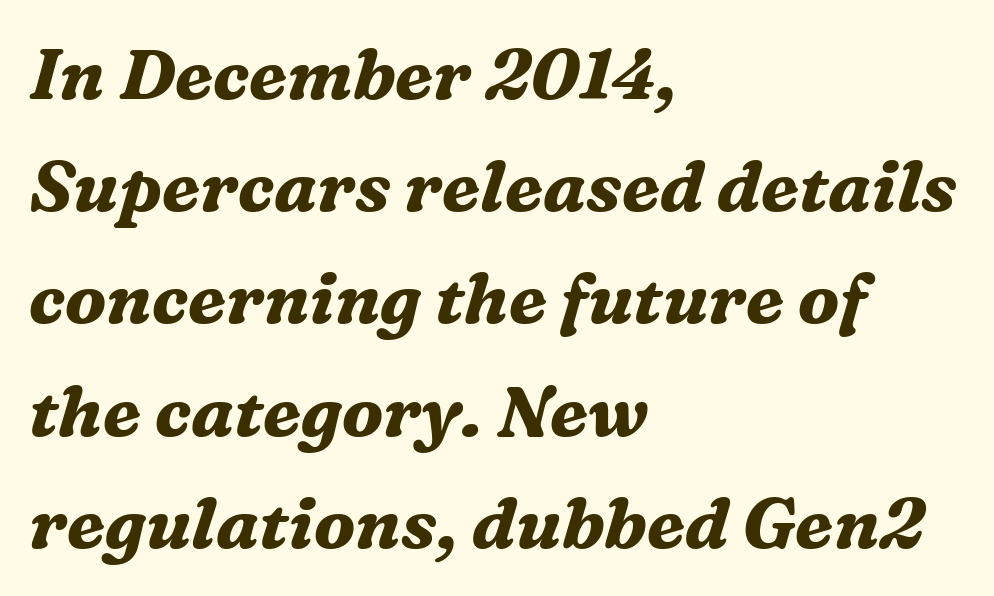
Q: Is the text bold? A: Yes.
Q: Is the text italic (slanted)? A: Yes, it leans right by about 16 degrees.
Q: Is the typeface a serif or a sans-serif typeface? A: Serif.
Q: Is the text underlined? A: No.
Q: How is the paragraph aligned? A: Left-aligned.
Q: Is the spacing between letters normal or unusually wide? A: Normal.
Q: Is the spacing between lines tight, normal or loose? A: Normal.
Q: Width (condensed, normal, or wide)? A: Normal.
Q: Stroke contrast? A: Medium.
Q: x-height? A: Medium.
Q: Monospaced? A: No.
